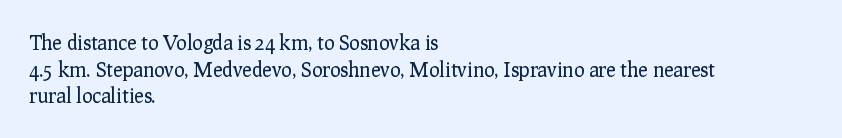
The image shows 20 px text type, upright; set left-aligned, normal line spacing (1.33x), normal letter spacing, not underlined.
